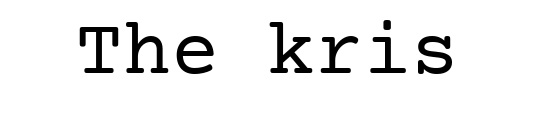
{"serif": "yes", "italic": "no", "bold": "no", "weight": "regular", "width": "normal", "stroke_contrast": "low", "x_height": "medium", "underline": "no", "letter_spacing": "normal", "letter_spacing_em": 0.0, "glyph_px": 80}
